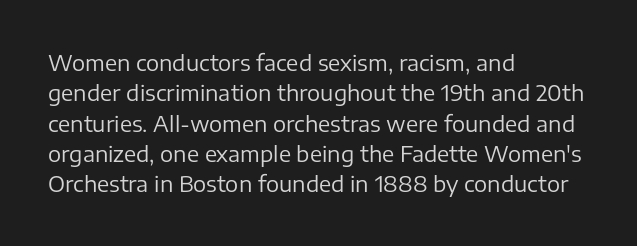
The image shows 22 px text type, upright; set left-aligned, normal line spacing (1.38x), normal letter spacing, not underlined.
